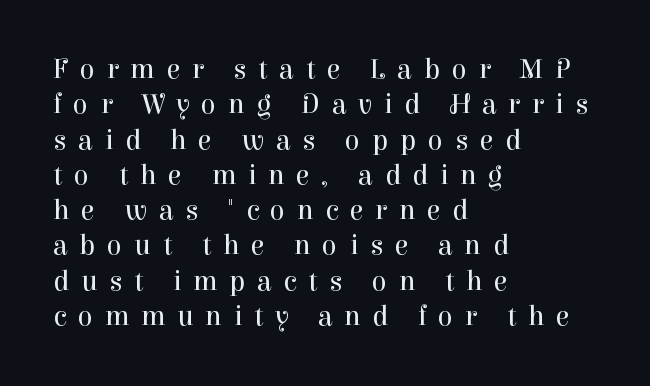
Line starts are locked; line ends wander. Serif or sans? Serif — the stroke terminals have little feet. This sample has the flowing, uneven cadence of proportional lettering. Bare-footed words on every line.
